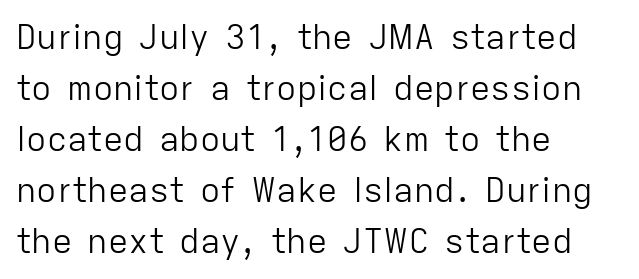
{"serif": "no", "italic": "no", "bold": "no", "weight": "light", "width": "normal", "stroke_contrast": "low", "x_height": "medium", "monospaced": "no", "underline": "no", "align": "left", "line_spacing": "normal", "line_spacing_ratio": 1.5, "letter_spacing": "normal", "letter_spacing_em": 0.0, "glyph_px": 34}
